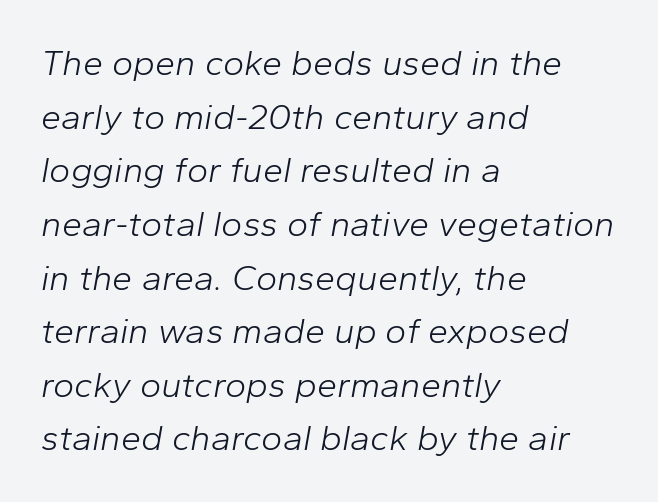
{"italic": "yes", "lean": "right", "slant_degrees": 10, "bold": "no", "weight": "light", "width": "normal", "stroke_contrast": "low", "x_height": "medium", "monospaced": "no", "underline": "no", "align": "left", "line_spacing": "normal", "line_spacing_ratio": 1.49, "letter_spacing": "normal", "letter_spacing_em": 0.0, "glyph_px": 36}
